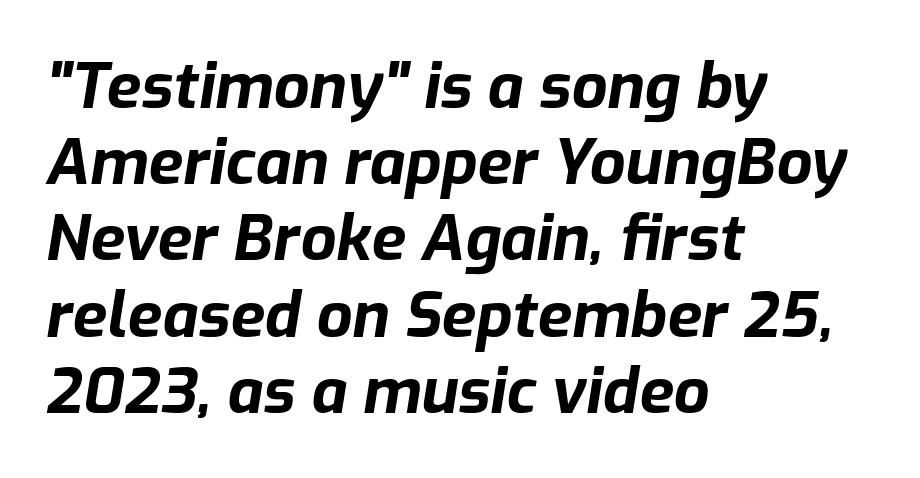
The image shows 63 px bold type, italic (leaning right); set left-aligned, line spacing 1.21x, normal letter spacing, not underlined; low stroke contrast and a medium x-height.
